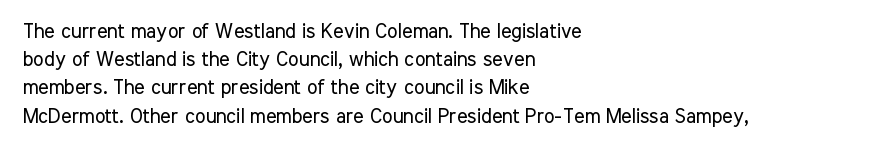
{"italic": "no", "bold": "no", "underline": "no", "align": "left", "line_spacing": "normal", "line_spacing_ratio": 1.41, "letter_spacing": "normal", "letter_spacing_em": 0.0, "glyph_px": 20}
